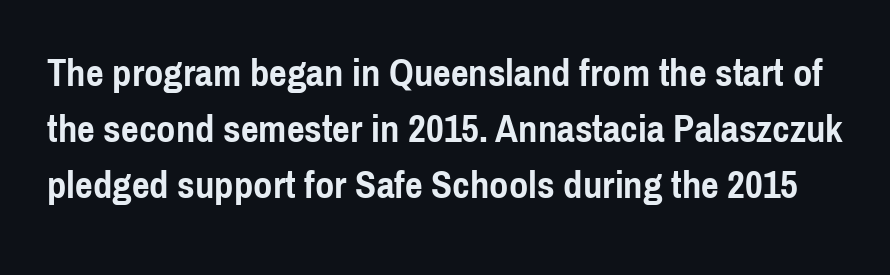
Q: Is the text bold? A: Yes.
Q: Is the text italic (slanted)? A: No, it is upright.
Q: Is the typeface a serif or a sans-serif typeface? A: Sans-serif.
Q: Is the text underlined? A: No.
Q: Is the spacing between letters normal or unusually wide? A: Normal.
Q: Is the spacing between lines tight, normal or loose? A: Normal.
Q: Width (condensed, normal, or wide)? A: Condensed.
Q: x-height? A: Medium.
Q: Monospaced? A: No.
